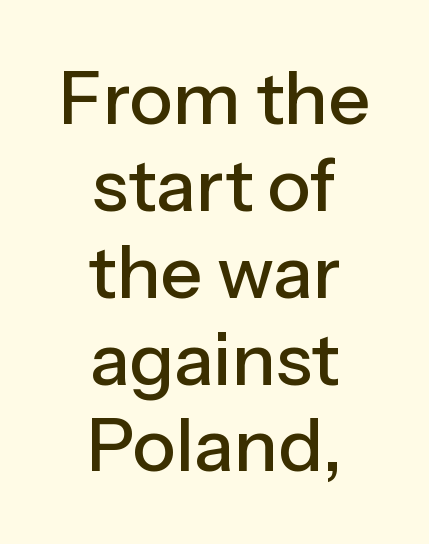
Q: Is the text italic (slanted)? A: No, it is upright.
Q: Is the typeface a serif or a sans-serif typeface? A: Sans-serif.
Q: Is the text underlined? A: No.
Q: How is the paragraph aligned? A: Centered.
Q: Is the spacing between letters normal or unusually wide? A: Normal.
Q: Width (condensed, normal, or wide)? A: Normal.
Q: Stroke contrast? A: Low.
Q: x-height? A: Medium.
Q: Monospaced? A: No.
